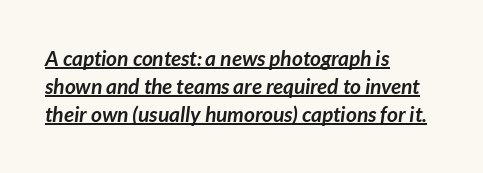
This sample is left-justified, so line endings fall wherever the words run out. The typography opts for an oblique posture over an upright one. The designer left line spacing at the default. Underline: present. Set as a true bold cut, around the 700 mark. Standard letterfit; no display-style spreading of the glyphs.
